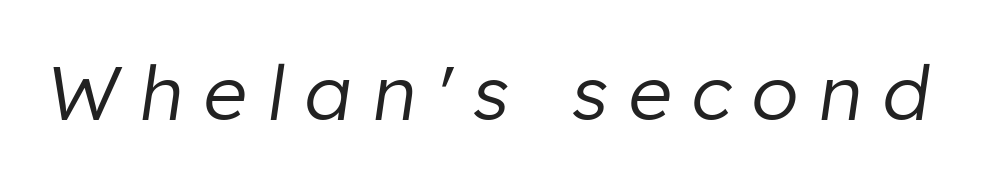
The letters look calm and open, with moderate or lighter stems. The string is rendered with underlining switched off. There is plenty of visible air inserted between adjacent glyphs. The typography opts for an oblique posture over an upright one. You could not count columns in this text — the font is proportionally spaced.
